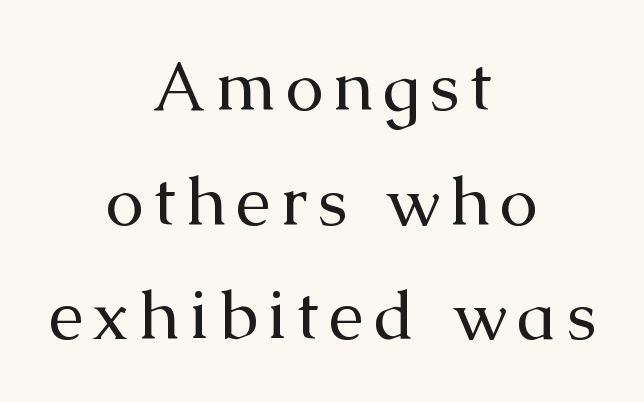
Q: Is the text bold? A: No.
Q: Is the text italic (slanted)? A: No, it is upright.
Q: Is the typeface a serif or a sans-serif typeface? A: Serif.
Q: Is the text underlined? A: No.
Q: How is the paragraph aligned? A: Centered.
Q: Is the spacing between lines tight, normal or loose? A: Normal.
Q: Width (condensed, normal, or wide)? A: Normal.
Q: Stroke contrast? A: Medium.
Q: x-height? A: Medium.
Q: Monospaced? A: No.
